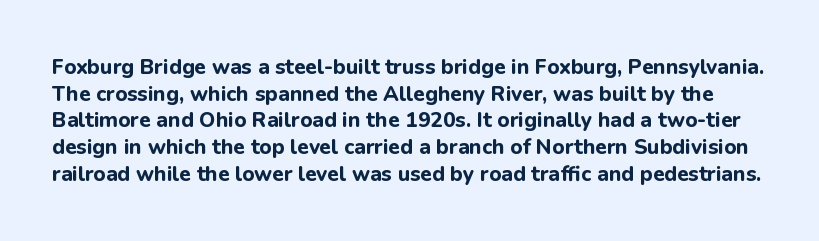
{"italic": "no", "bold": "yes", "underline": "no", "line_spacing": "normal", "line_spacing_ratio": 1.27, "letter_spacing": "normal", "letter_spacing_em": 0.0, "glyph_px": 21}
